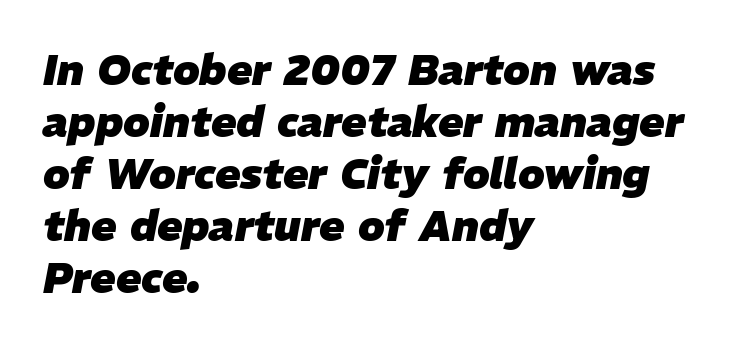
{"italic": "yes", "lean": "right", "slant_degrees": 11, "bold": "yes", "weight": "heavy", "width": "normal", "stroke_contrast": "low", "x_height": "medium", "monospaced": "no", "underline": "no", "align": "left", "line_spacing_ratio": 1.24, "letter_spacing": "normal", "letter_spacing_em": 0.0, "glyph_px": 42}
